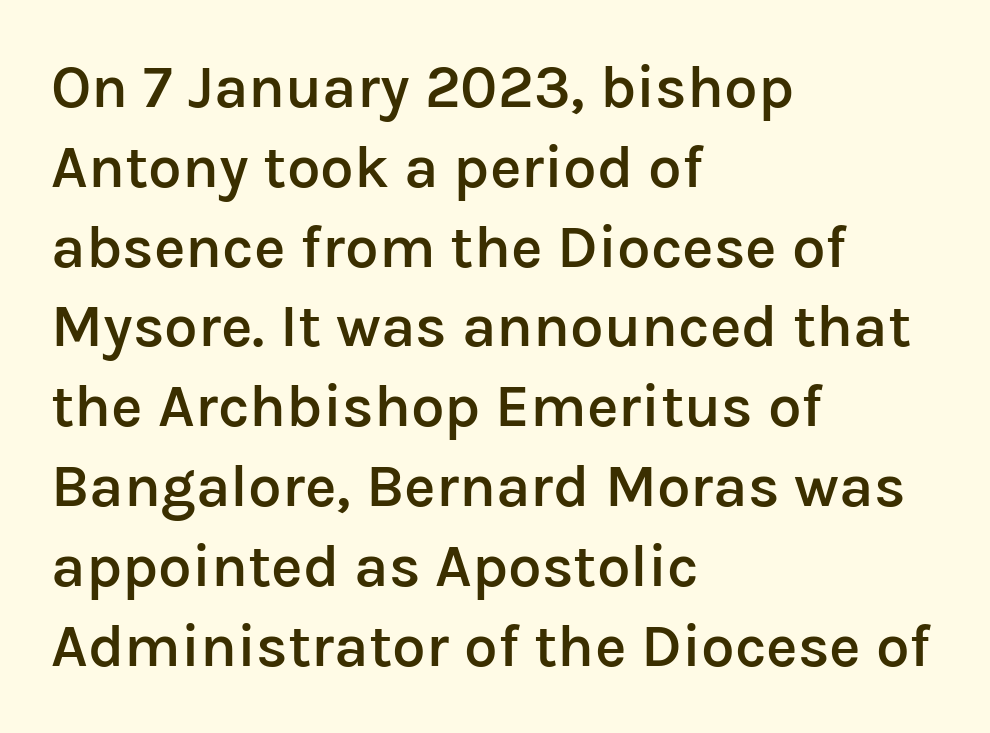
The image shows 60 px semibold sans-serif type, upright; set left-aligned, normal line spacing (1.33x), normal letter spacing, not underlined; low stroke contrast and a medium x-height.
